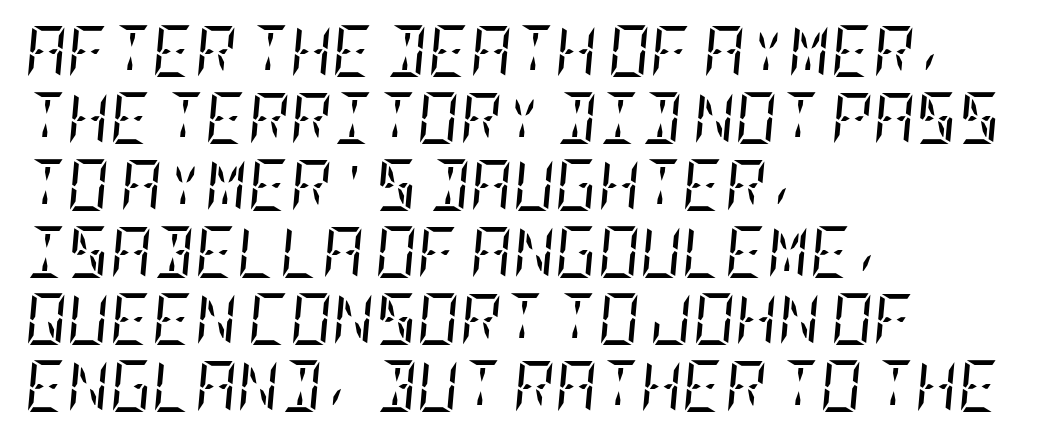
In terms of letterspacing, this is plain default setting. The rendering applies a slant to the glyphs. Compared with a centered layout, this one pins lines to the left instead. The strokes carry an ordinary text weight at most. If you measured baseline to baseline, you'd find a middling distance. Are there feet on the stems? There are — it's a serif.
